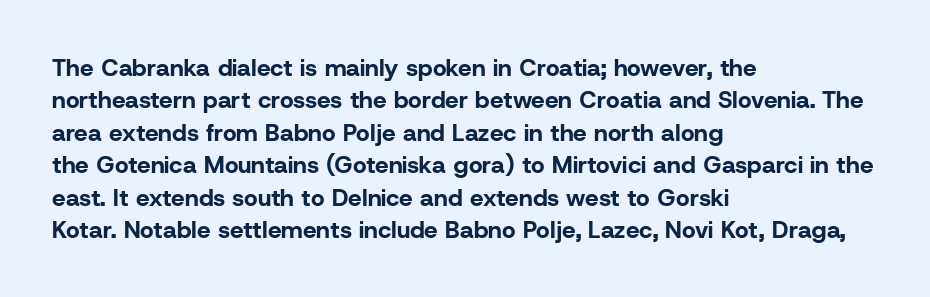
The image shows 24 px bold type, upright; set left-aligned, normal line spacing (1.35x), normal letter spacing, not underlined.
